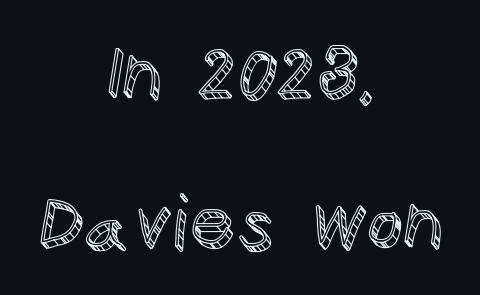
The image shows 73 px text type; set centered, loose line spacing (2.04x), normal letter spacing, not underlined; a large x-height.
